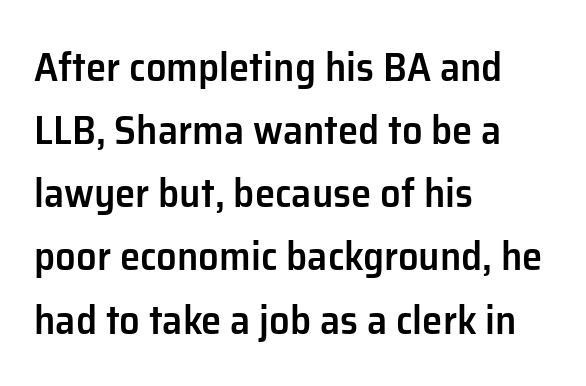
The image shows 41 px semibold sans-serif type, upright; set left-aligned, normal line spacing (1.54x), normal letter spacing, not underlined; low stroke contrast and a medium x-height.
